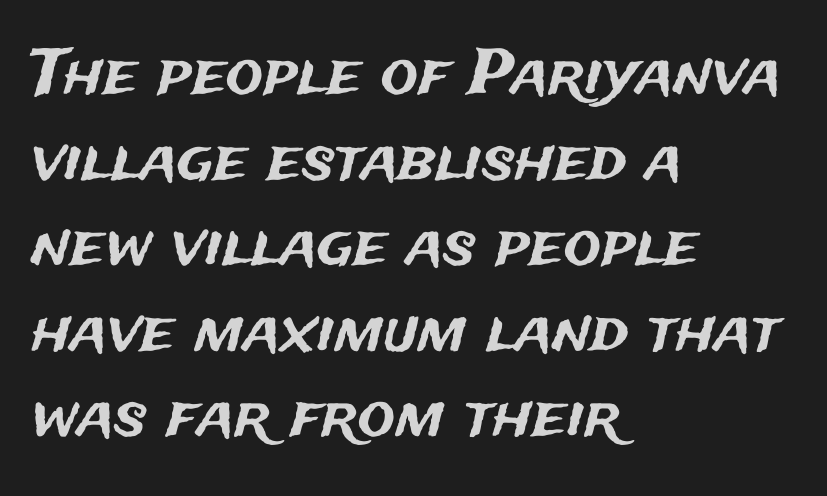
Q: Is the text italic (slanted)? A: Yes.
Q: Is the typeface a serif or a sans-serif typeface? A: Sans-serif.
Q: Is the text underlined? A: No.
Q: How is the paragraph aligned? A: Left-aligned.
Q: Is the spacing between letters normal or unusually wide? A: Normal.
Q: Is the spacing between lines tight, normal or loose? A: Normal.
Q: Width (condensed, normal, or wide)? A: Normal.
Q: Stroke contrast? A: Medium.
Q: x-height? A: Medium.
Q: Monospaced? A: No.
